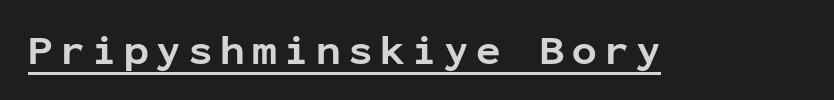
Compared with an ordinary text face, these strokes are far heavier — a full bold. Note the uniform advance width — an 'i' takes as much space as an 'm'. Letterform terminals end flat and unadorned throughout the passage. Compared with undecorated copy, this sample adds a rule below the words.
